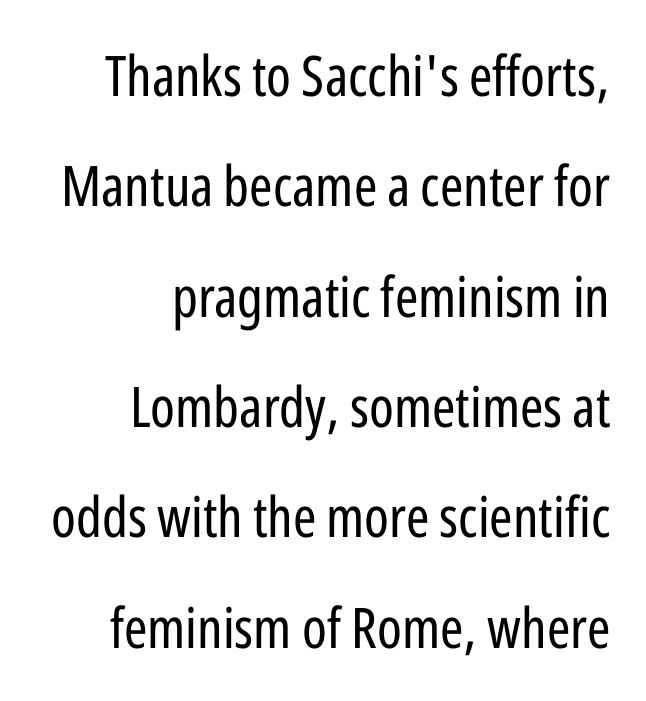
The image shows 56 px regular-weight, condensed sans-serif type, upright; set right-aligned, loose line spacing (1.97x), normal letter spacing, not underlined; low stroke contrast and a medium x-height.
